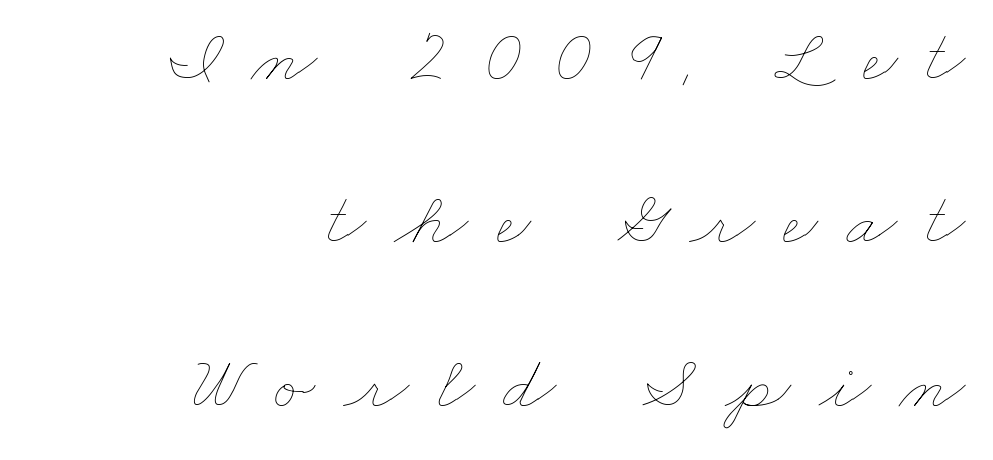
Between one letter and the next there's a generous, obvious gap. The leading is generous, giving the passage an open texture. Just letters on the line, the space beneath them empty. Notice how the passage keeps a crisp vertical edge on the right only. No letter is thick-stroked: the sample isn't bold. Proportional: the letters do not fall into vertical columns.
